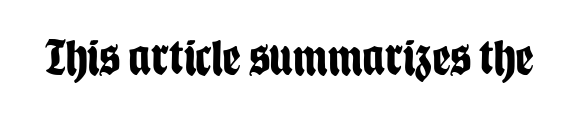
Strong, thick strokes mark this as bold type. This sample has the flowing, uneven cadence of proportional lettering. Check the space under the baseline: it is left empty. Every stem runs plumb, perpendicular to the baseline.
